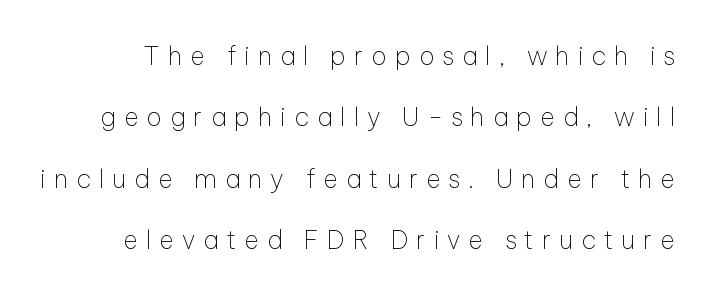
This sample uses expanded letter spacing, leaving extra air between glyphs. Decoration check: the copy has no underline. Airy leading. Ink coverage per letter is moderate at most. Is there any slant? The stems are plumb.
